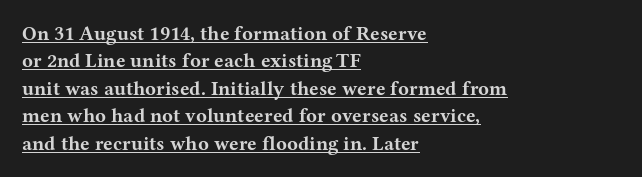
The image shows 20 px bold type, upright; set left-aligned, normal line spacing (1.37x), normal letter spacing, underlined.
